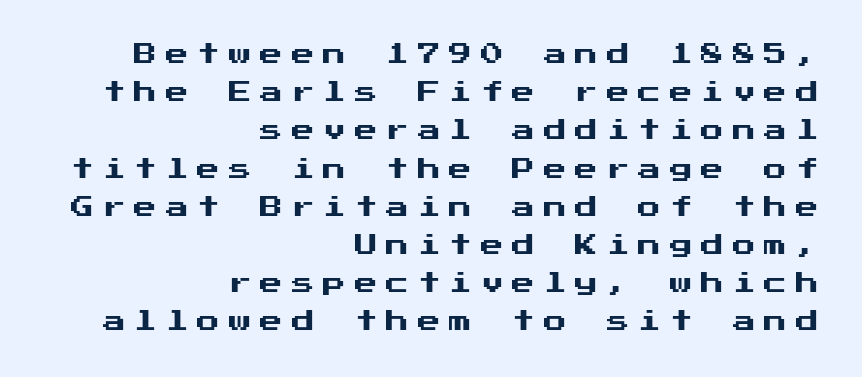
The image shows 23 px text type, upright; set right-aligned, normal line spacing (1.66x), unusually wide letter spacing (+0.37 em), not underlined.
